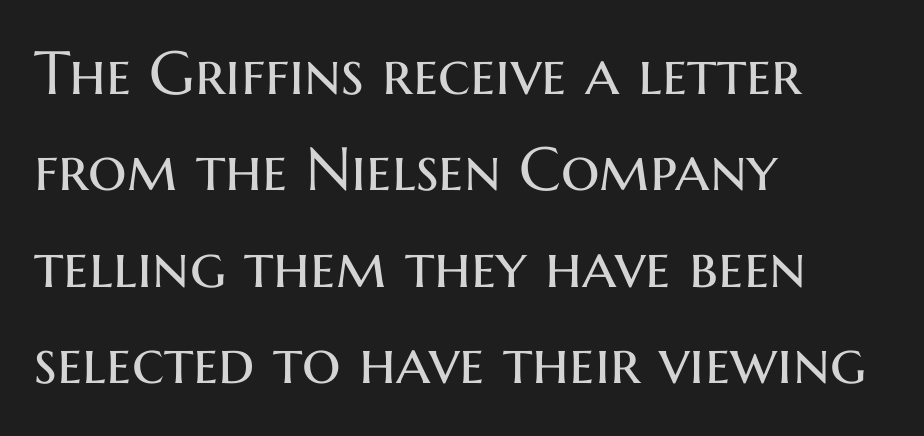
{"serif": "no", "italic": "no", "bold": "no", "weight": "regular", "width": "normal", "stroke_contrast": "medium", "x_height": "medium", "monospaced": "no", "underline": "no", "align": "left", "line_spacing": "normal", "line_spacing_ratio": 1.58, "letter_spacing": "normal", "letter_spacing_em": 0.0, "glyph_px": 61}
